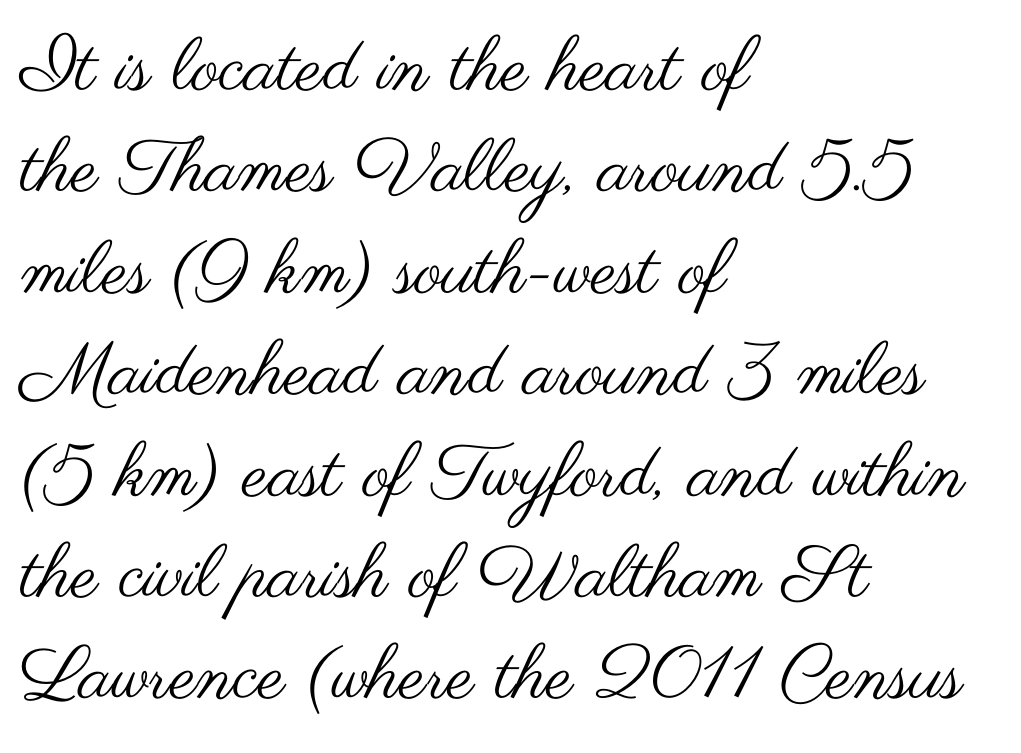
Q: Is the text bold? A: No.
Q: Is the text italic (slanted)? A: Yes.
Q: Is the typeface a serif or a sans-serif typeface? A: Sans-serif.
Q: Is the text underlined? A: No.
Q: How is the paragraph aligned? A: Left-aligned.
Q: Is the spacing between letters normal or unusually wide? A: Normal.
Q: Is the spacing between lines tight, normal or loose? A: Normal.
Q: Width (condensed, normal, or wide)? A: Wide.
Q: Stroke contrast? A: Medium.
Q: x-height? A: Small.
Q: Monospaced? A: No.
